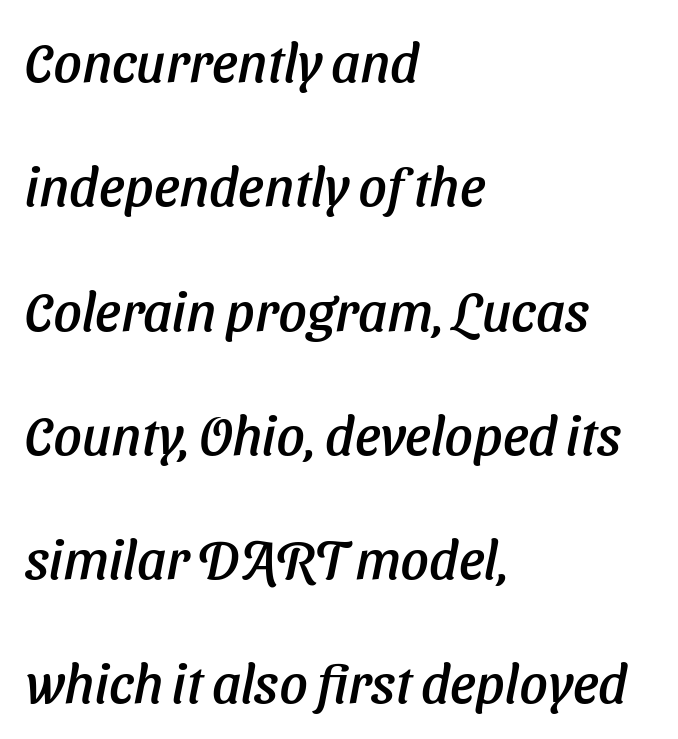
The image shows 55 px text type, italic (leaning right); set left-aligned, loose line spacing (2.26x), normal letter spacing, not underlined; low stroke contrast and a medium x-height.
